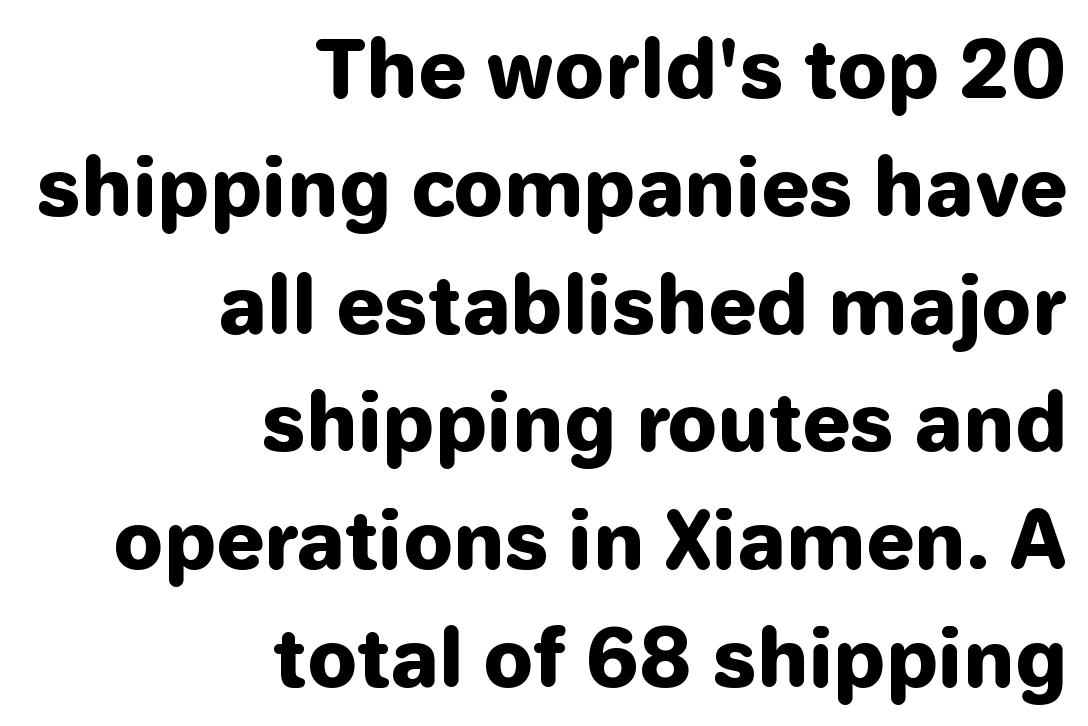
The image shows 78 px heavy sans-serif type, upright; set right-aligned, normal line spacing (1.51x), normal letter spacing, not underlined; low stroke contrast and a medium x-height.
